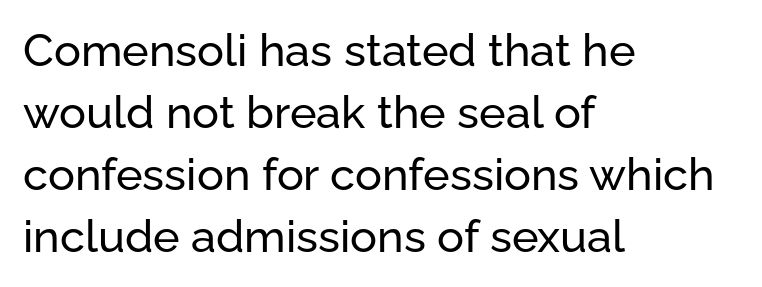
Horizontally, the lines are justified to the leading edge only. Nope, no serifs anywhere on these letters. Normally led — the rows are evenly, conventionally spaced. Is this a fixed-width face? No — the glyphs have proportional, varying widths.
